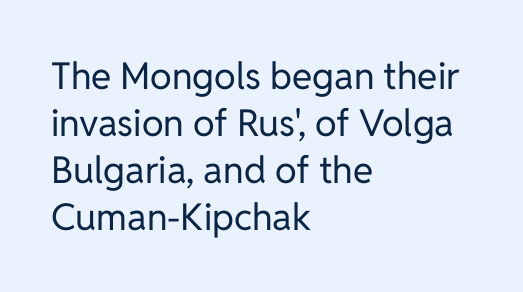
The passage shown is typed in a proportional face where columns would drift. Notice how the stems are strictly vertical — no italics here. The foot of each line stays bare and open. The font is comparable to plain body text, perhaps lighter.
